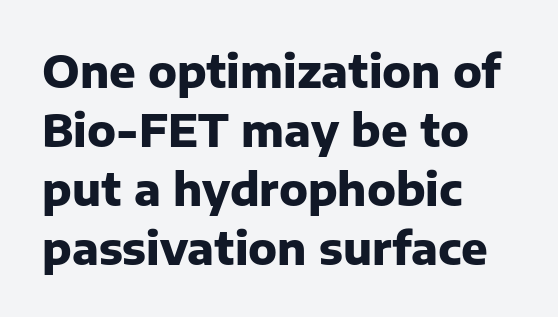
The image shows 44 px heavy sans-serif type, upright; set left-aligned, normal line spacing (1.34x), normal letter spacing, not underlined; low stroke contrast and a medium x-height.
